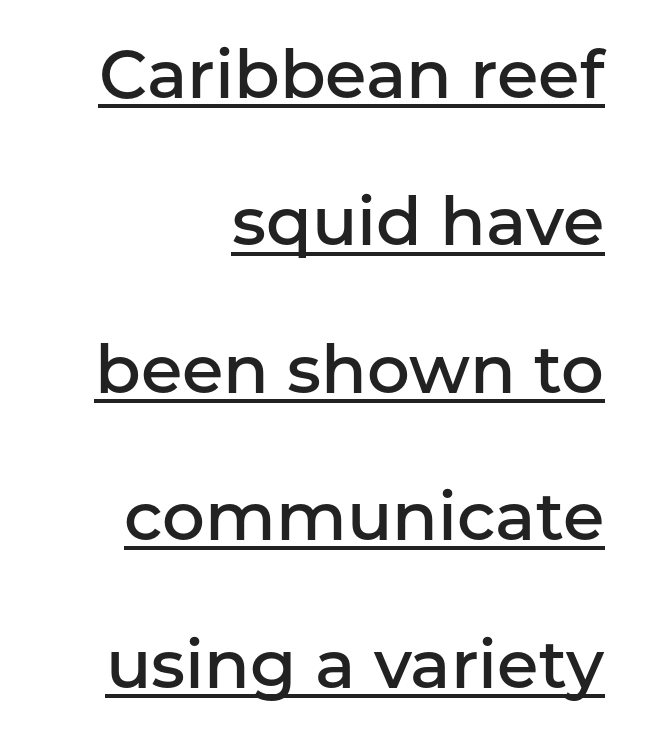
Q: Is the text bold? A: Semi-bold.
Q: Is the text italic (slanted)? A: No, it is upright.
Q: Is the typeface a serif or a sans-serif typeface? A: Sans-serif.
Q: Is the text underlined? A: Yes.
Q: How is the paragraph aligned? A: Right-aligned.
Q: Is the spacing between letters normal or unusually wide? A: Normal.
Q: Is the spacing between lines tight, normal or loose? A: Loose.
Q: Width (condensed, normal, or wide)? A: Normal.
Q: Stroke contrast? A: Low.
Q: x-height? A: Medium.
Q: Monospaced? A: No.
